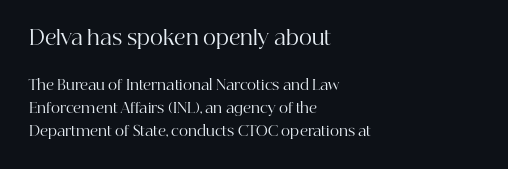
Visually, the top section dominates because its glyphs are scaled up. Baseline-to-baseline distance is the conventional proportion of letter height. Look at the tracking — it's just the regular setting, nothing added. The letters stand upright; this is a roman face. The passage shown is not bold in any degree.
